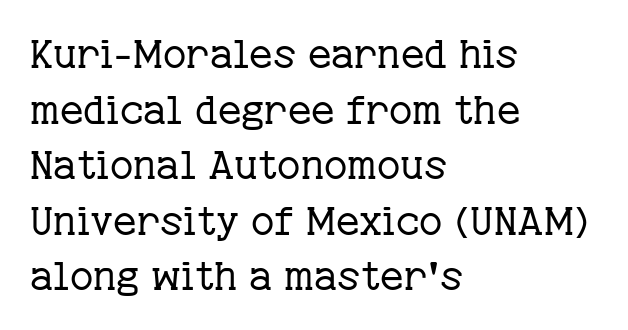
Q: Is the text bold? A: No.
Q: Is the text italic (slanted)? A: No, it is upright.
Q: Is the typeface a serif or a sans-serif typeface? A: Serif.
Q: Is the text underlined? A: No.
Q: How is the paragraph aligned? A: Left-aligned.
Q: Is the spacing between letters normal or unusually wide? A: Normal.
Q: Is the spacing between lines tight, normal or loose? A: Normal.
Q: Width (condensed, normal, or wide)? A: Normal.
Q: Stroke contrast? A: Low.
Q: x-height? A: Medium.
Q: Monospaced? A: No.
